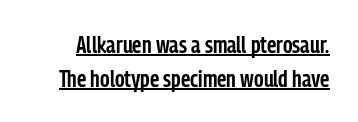
Q: Is the text bold? A: Semi-bold.
Q: Is the text italic (slanted)? A: No, it is upright.
Q: Is the text underlined? A: Yes.
Q: Is the spacing between letters normal or unusually wide? A: Normal.
Q: Is the spacing between lines tight, normal or loose? A: Normal.
